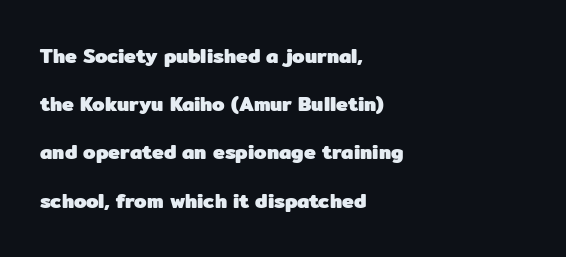
Where is the straight margin? On the left. Just letters on the line, the space beneath them empty. The block of text is sparse from top to bottom, with ample space between rows. Stroke thickness is high; the sample reads as a true bold.
